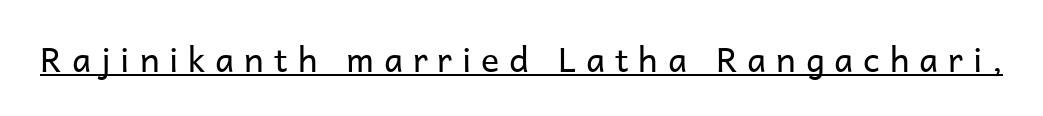
Q: Is the text bold? A: No.
Q: Is the text italic (slanted)? A: No, it is upright.
Q: Is the typeface a serif or a sans-serif typeface? A: Sans-serif.
Q: Is the text underlined? A: Yes.
Q: Is the spacing between letters normal or unusually wide? A: Unusually wide.
Q: Width (condensed, normal, or wide)? A: Normal.
Q: Stroke contrast? A: Low.
Q: x-height? A: Medium.
Q: Monospaced? A: No.
